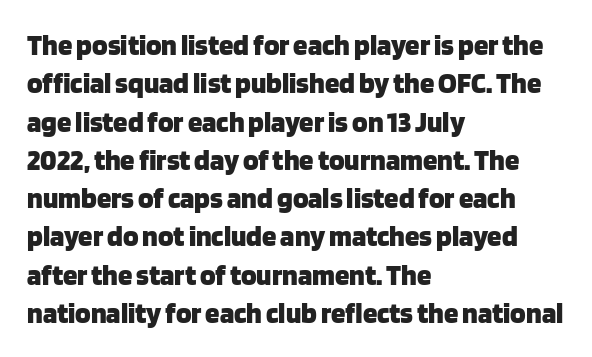
To sum up the face: it is a sans, with no serifs. Observe the ordinary spacing: letters are neighbours, not strangers. Heft: maximum for text — a bold. The foot of each line stays bare and open. Ordinary non-slanted type is in use.
